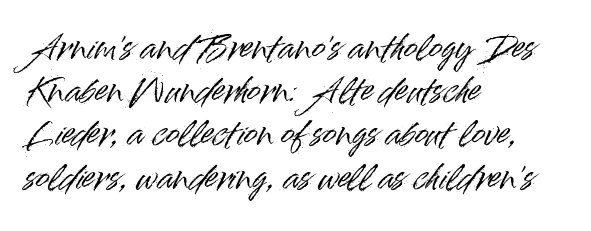
The horizontal fit of the characters is conventional and even. Letterform terminals end flat and unadorned throughout the passage. A typesetter would call this proportional, since set widths differ per character.
